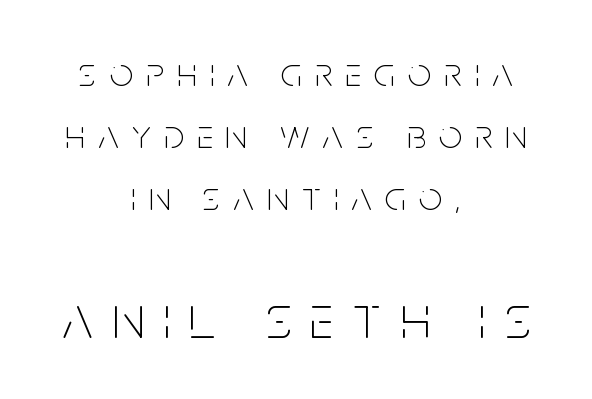
Q: Is the text bold? A: No.
Q: Is the text italic (slanted)? A: No, it is upright.
Q: Is the typeface a serif or a sans-serif typeface? A: Sans-serif.
Q: Is the text underlined? A: No.
Q: How is the paragraph aligned? A: Centered.
Q: Is the spacing between letters normal or unusually wide? A: Unusually wide.
Q: Is the spacing between lines tight, normal or loose? A: Normal.
Q: Which block of text is set in a larger size, the first (top) or the second (bottom)? A: The second (bottom) one.
Q: Width (condensed, normal, or wide)? A: Condensed.
Q: Stroke contrast? A: Low.
Q: x-height? A: Large.
Q: Monospaced? A: No.
